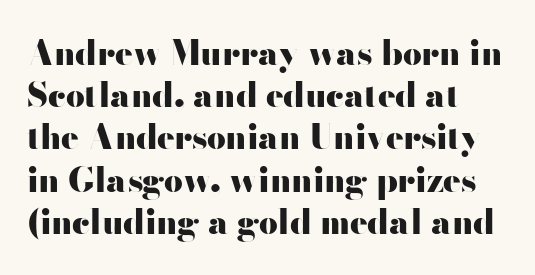
Is there much room between lines? A standard amount, neither cramped nor airy. If you drew a line through each stem, it would be perfectly vertical. The words here are not underlined. The face used here has the dense, thick strokes of a bold.
